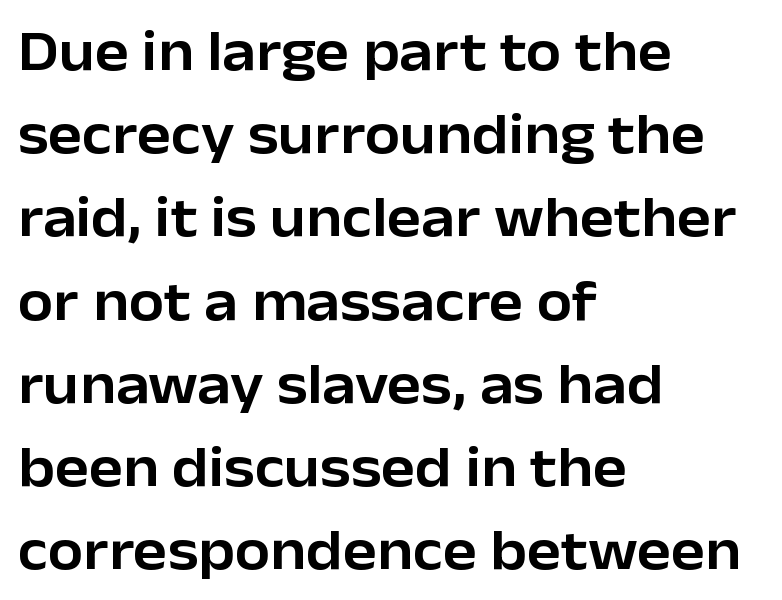
Q: Is the text italic (slanted)? A: No, it is upright.
Q: Is the typeface a serif or a sans-serif typeface? A: Sans-serif.
Q: Is the text underlined? A: No.
Q: How is the paragraph aligned? A: Left-aligned.
Q: Is the spacing between letters normal or unusually wide? A: Normal.
Q: Is the spacing between lines tight, normal or loose? A: Normal.
Q: Width (condensed, normal, or wide)? A: Normal.
Q: Stroke contrast? A: Low.
Q: x-height? A: Medium.
Q: Monospaced? A: No.
